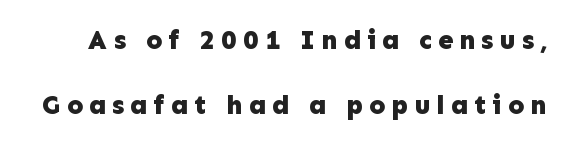
{"italic": "no", "bold": "yes", "underline": "no", "line_spacing": "loose", "line_spacing_ratio": 2.39, "letter_spacing": "wide", "letter_spacing_em": 0.22, "glyph_px": 27}
